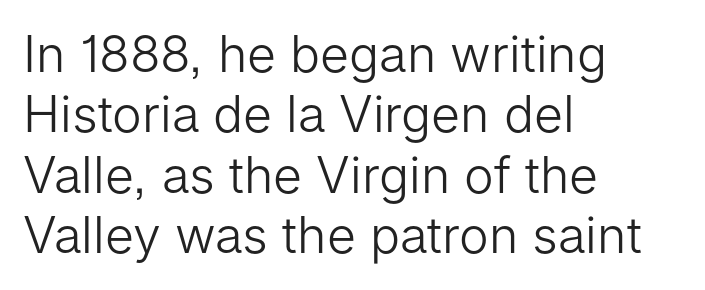
Q: Is the text bold? A: No.
Q: Is the text italic (slanted)? A: No, it is upright.
Q: Is the typeface a serif or a sans-serif typeface? A: Sans-serif.
Q: Is the text underlined? A: No.
Q: How is the paragraph aligned? A: Left-aligned.
Q: Is the spacing between letters normal or unusually wide? A: Normal.
Q: Width (condensed, normal, or wide)? A: Normal.
Q: Stroke contrast? A: Low.
Q: x-height? A: Medium.
Q: Monospaced? A: No.
